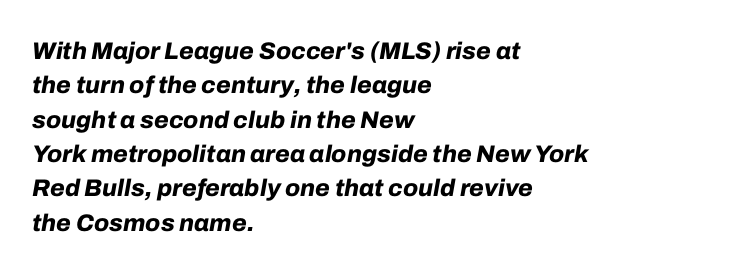
{"italic": "yes", "lean": "right", "slant_degrees": 10, "bold": "yes", "underline": "no", "align": "left", "line_spacing": "normal", "line_spacing_ratio": 1.43, "letter_spacing": "normal", "letter_spacing_em": 0.0, "glyph_px": 24}
